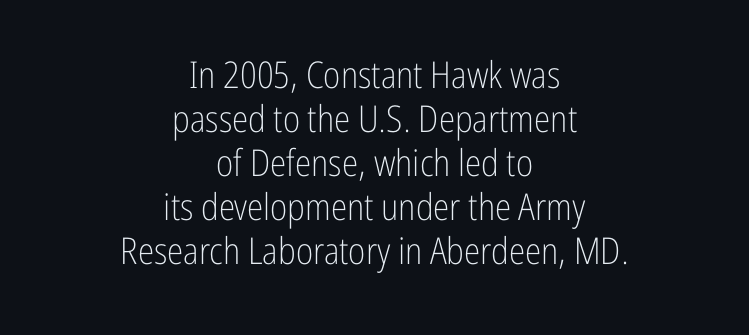
The image shows 37 px light, condensed sans-serif type, upright; set centered, line spacing 1.19x, normal letter spacing, not underlined; low stroke contrast and a medium x-height.
